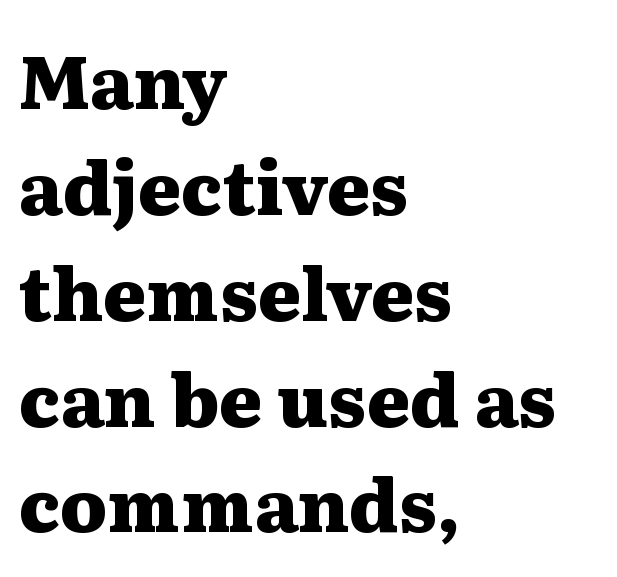
Each row of text sits above clean, open space. Compared with typical body copy, the letter spacing here is the same. This sample uses an upright cut, with every glyph sitting square on the baseline. One glance says typical: line gaps are just what's usual. You could not count columns in this text — the font is proportionally spaced. Stroke thickness is high; the sample reads as a true bold.
